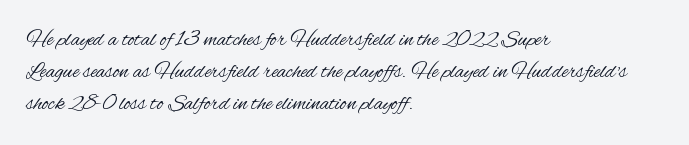
{"bold": "no", "underline": "no", "align": "left", "line_spacing": "normal", "line_spacing_ratio": 1.45, "letter_spacing": "normal", "letter_spacing_em": 0.0, "glyph_px": 22}
